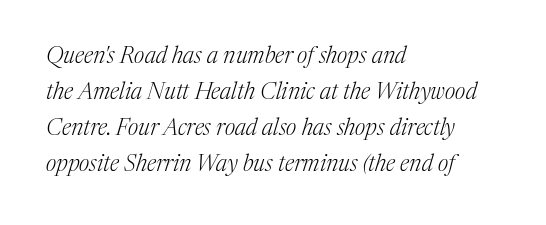
{"italic": "yes", "lean": "right", "slant_degrees": 17, "bold": "no", "underline": "no", "align": "left", "line_spacing": "normal", "line_spacing_ratio": 1.57, "letter_spacing": "normal", "letter_spacing_em": 0.0, "glyph_px": 23}
